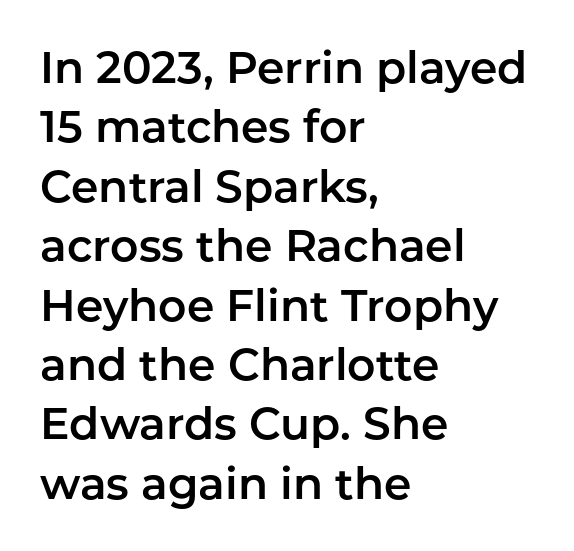
{"serif": "no", "italic": "no", "width": "normal", "stroke_contrast": "low", "x_height": "medium", "monospaced": "no", "underline": "no", "align": "left", "line_spacing": "normal", "line_spacing_ratio": 1.35, "letter_spacing": "normal", "letter_spacing_em": 0.0, "glyph_px": 44}
